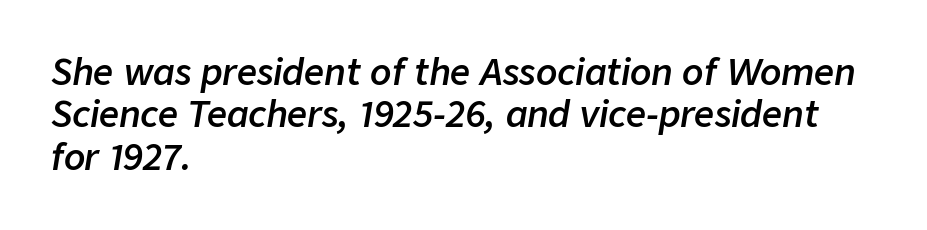
{"italic": "yes", "lean": "right", "slant_degrees": 9, "bold": "semi", "weight": "semibold", "width": "normal", "stroke_contrast": "low", "x_height": "medium", "monospaced": "no", "underline": "no", "align": "left", "line_spacing_ratio": 1.21, "letter_spacing": "normal", "letter_spacing_em": 0.0, "glyph_px": 35}
